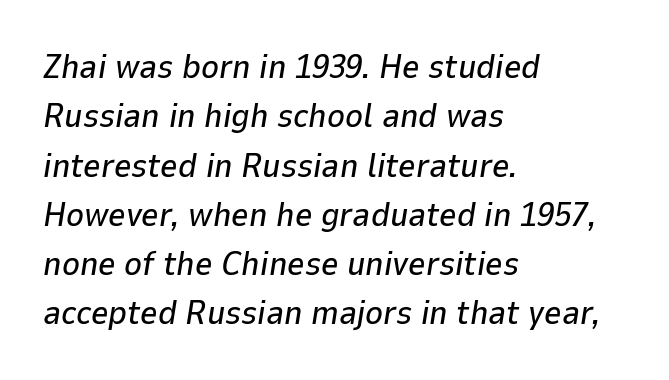
Q: Is the text italic (slanted)? A: Yes, it leans right by about 9 degrees.
Q: Is the text underlined? A: No.
Q: How is the paragraph aligned? A: Left-aligned.
Q: Is the spacing between letters normal or unusually wide? A: Normal.
Q: Is the spacing between lines tight, normal or loose? A: Normal.
Q: Width (condensed, normal, or wide)? A: Normal.
Q: Stroke contrast? A: Low.
Q: x-height? A: Medium.
Q: Monospaced? A: No.
